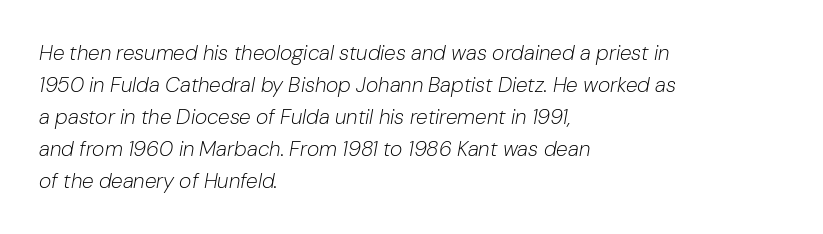
Q: Is the text bold? A: No.
Q: Is the text italic (slanted)? A: Yes, it leans right by about 10 degrees.
Q: Is the text underlined? A: No.
Q: How is the paragraph aligned? A: Left-aligned.
Q: Is the spacing between letters normal or unusually wide? A: Normal.
Q: Is the spacing between lines tight, normal or loose? A: Normal.
